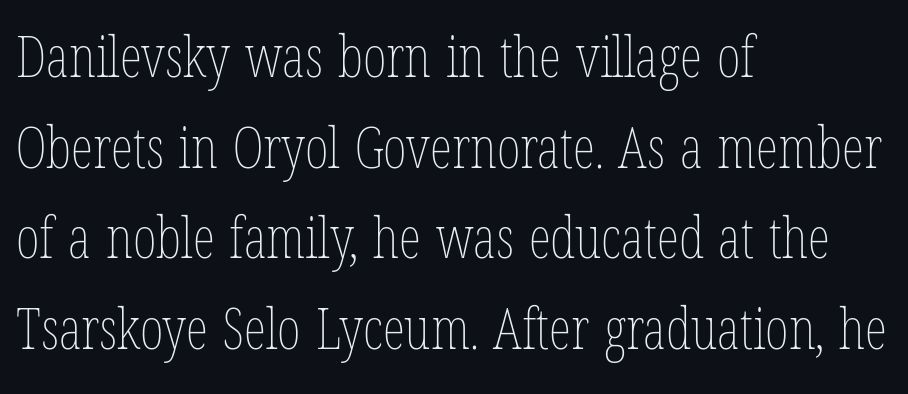
Caption: face not bold, strokes unweighted. Does extra space separate the letters? No, they use regular spacing. The lettering stays uniformly vertical, giving the passage a roman look. Whoever set this chose a conventional vertical rhythm.
